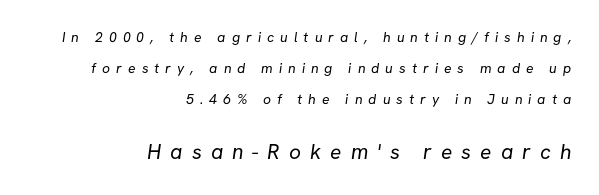
Q: Is the text bold? A: No.
Q: Is the text underlined? A: No.
Q: How is the paragraph aligned? A: Right-aligned.
Q: Is the spacing between letters normal or unusually wide? A: Unusually wide.
Q: Is the spacing between lines tight, normal or loose? A: Loose.
Q: Which block of text is set in a larger size, the first (top) or the second (bottom)? A: The second (bottom) one.
